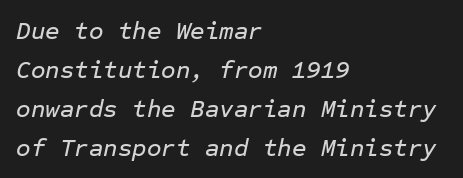
Q: Is the text italic (slanted)? A: Yes, it leans right by about 12 degrees.
Q: Is the text underlined? A: No.
Q: How is the paragraph aligned? A: Left-aligned.
Q: Is the spacing between letters normal or unusually wide? A: Normal.
Q: Is the spacing between lines tight, normal or loose? A: Normal.
